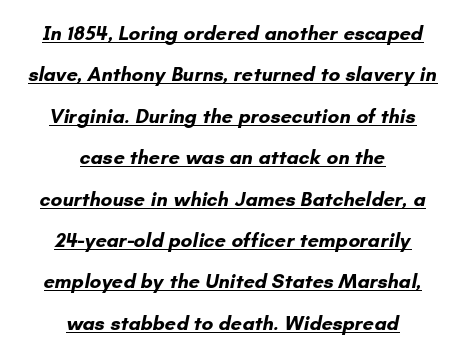
The image shows 20 px bold type; set centered, loose line spacing (2.07x), normal letter spacing, underlined.
